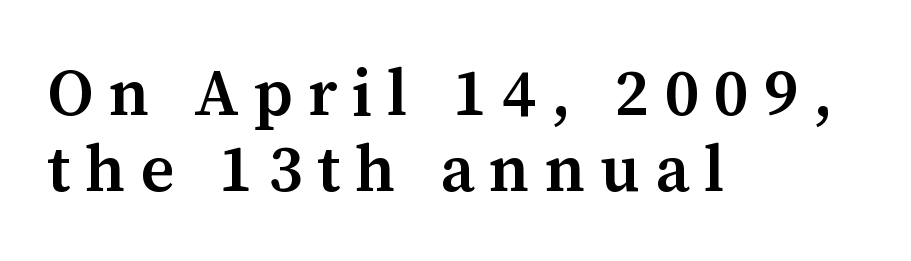
The image shows 65 px semibold serif type, upright; set left-aligned, line spacing 1.17x, unusually wide letter spacing (+0.23 em), not underlined; medium stroke contrast and a medium x-height.
